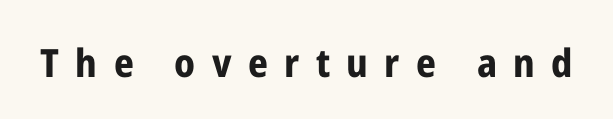
Grotesque or geometric, the face here clearly has no serifs. Here the designer chose a conventional face with non-uniform glyph widths. This rendering features lettering with no underline. Letter spacing: wide. The typesetting leans heavy: a genuine bold.
